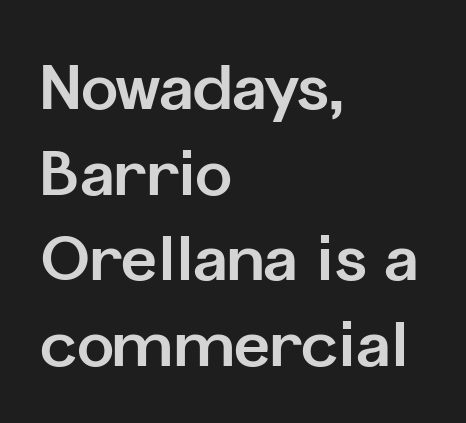
{"serif": "no", "italic": "no", "bold": "yes", "weight": "bold", "width": "normal", "stroke_contrast": "low", "x_height": "medium", "monospaced": "no", "underline": "no", "align": "left", "line_spacing": "normal", "line_spacing_ratio": 1.38, "letter_spacing": "normal", "letter_spacing_em": 0.0, "glyph_px": 62}
